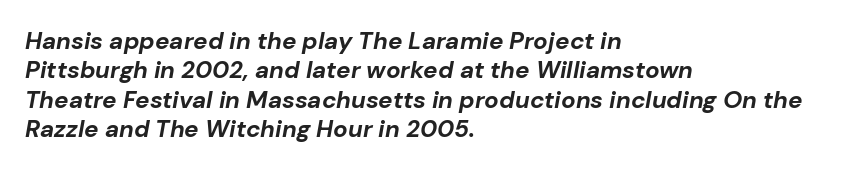
The image shows 24 px bold type, italic (leaning right); set left-aligned, line spacing 1.22x, normal letter spacing, not underlined.
